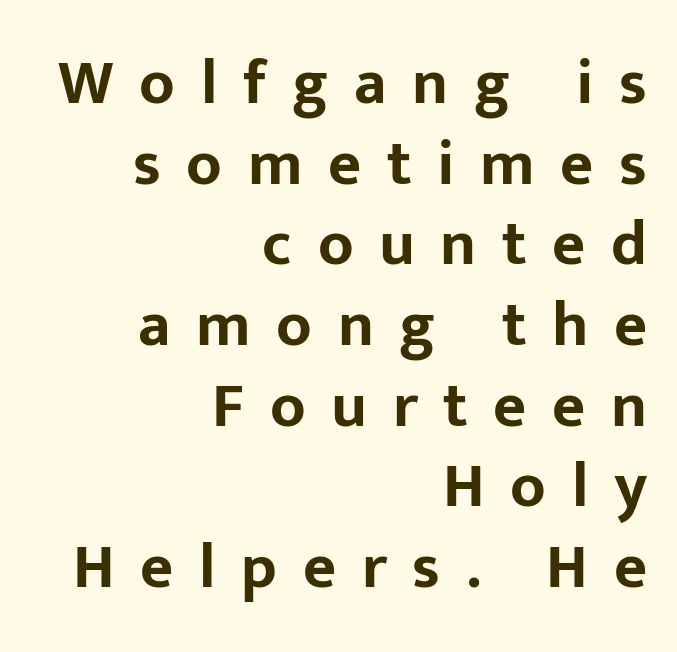
The image shows 64 px bold sans-serif type, upright; set right-aligned, normal line spacing (1.26x), unusually wide letter spacing (+0.4 em), not underlined; low stroke contrast and a medium x-height.
